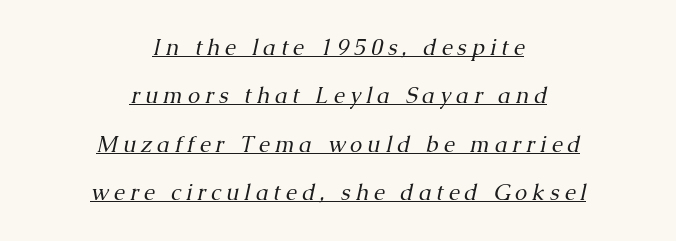
{"italic": "yes", "lean": "right", "slant_degrees": 13, "bold": "no", "underline": "yes", "align": "center", "line_spacing": "loose", "line_spacing_ratio": 2.2, "letter_spacing": "wide", "letter_spacing_em": 0.23, "glyph_px": 22}
